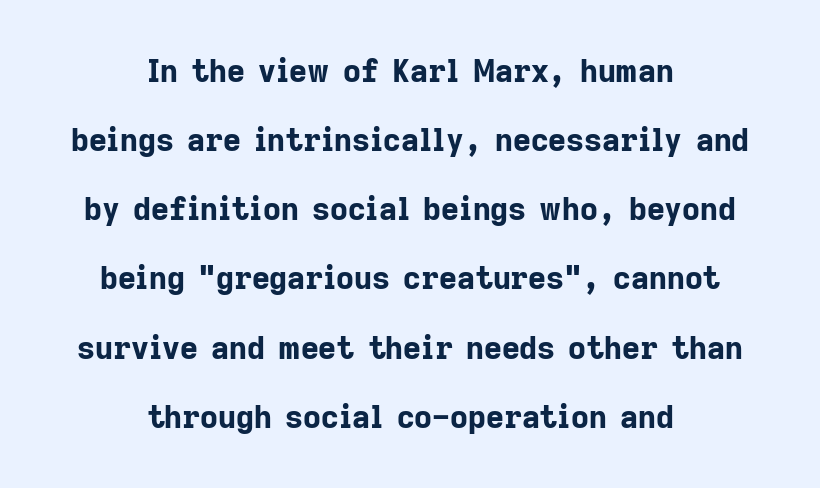
{"serif": "no", "italic": "no", "bold": "yes", "weight": "bold", "width": "normal", "stroke_contrast": "low", "x_height": "medium", "monospaced": "no", "underline": "no", "align": "center", "line_spacing": "loose", "line_spacing_ratio": 2.23, "letter_spacing": "normal", "letter_spacing_em": 0.0, "glyph_px": 31}
